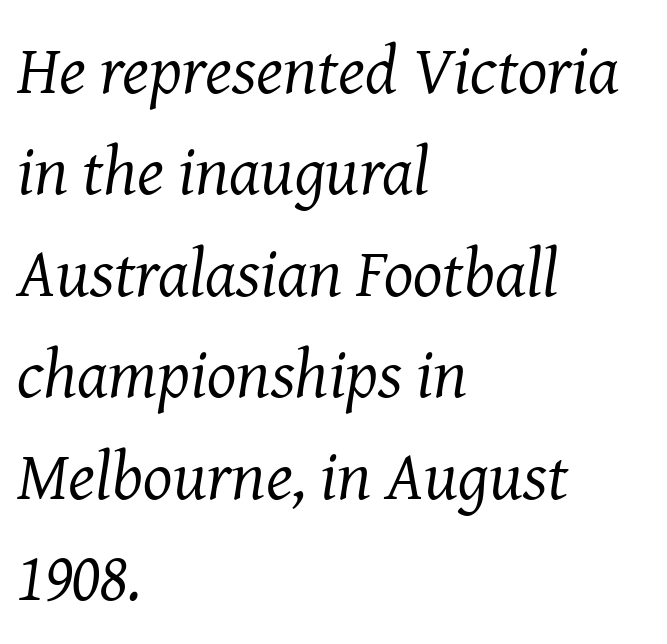
{"serif": "yes", "italic": "yes", "lean": "right", "slant_degrees": 8, "bold": "no", "weight": "regular", "width": "normal", "stroke_contrast": "medium", "x_height": "medium", "monospaced": "no", "underline": "no", "align": "left", "line_spacing": "normal", "line_spacing_ratio": 1.47, "letter_spacing": "normal", "letter_spacing_em": 0.0, "glyph_px": 69}
